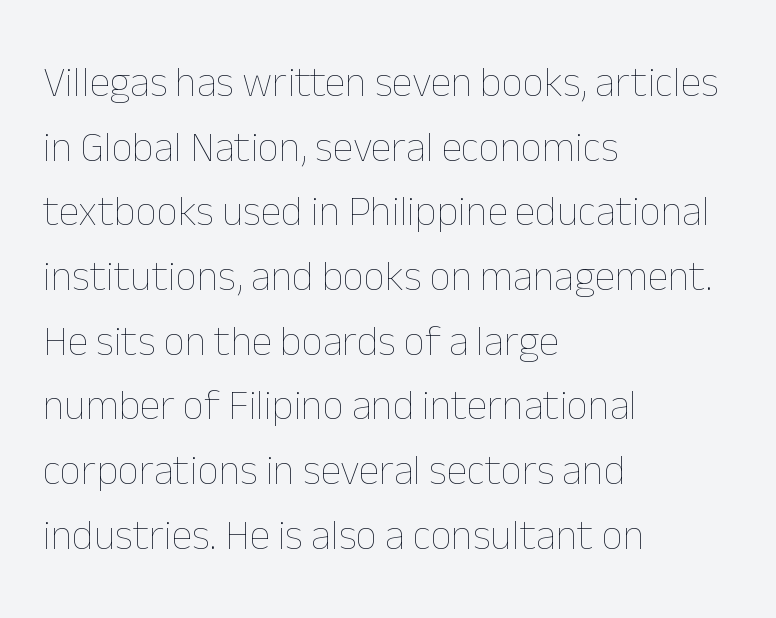
Q: Is the text bold? A: No.
Q: Is the text italic (slanted)? A: No, it is upright.
Q: Is the text underlined? A: No.
Q: How is the paragraph aligned? A: Left-aligned.
Q: Is the spacing between letters normal or unusually wide? A: Normal.
Q: Is the spacing between lines tight, normal or loose? A: Normal.
Q: Width (condensed, normal, or wide)? A: Normal.
Q: Stroke contrast? A: Low.
Q: x-height? A: Medium.
Q: Monospaced? A: No.
